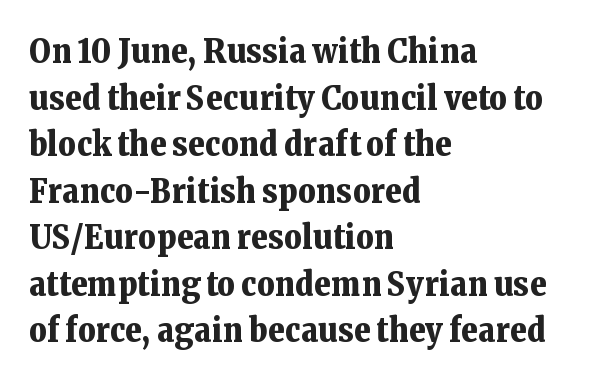
{"serif": "yes", "italic": "no", "bold": "yes", "weight": "bold", "width": "normal", "stroke_contrast": "low", "x_height": "medium", "monospaced": "no", "underline": "no", "align": "left", "line_spacing": "normal", "line_spacing_ratio": 1.37, "letter_spacing": "normal", "letter_spacing_em": 0.0, "glyph_px": 34}
